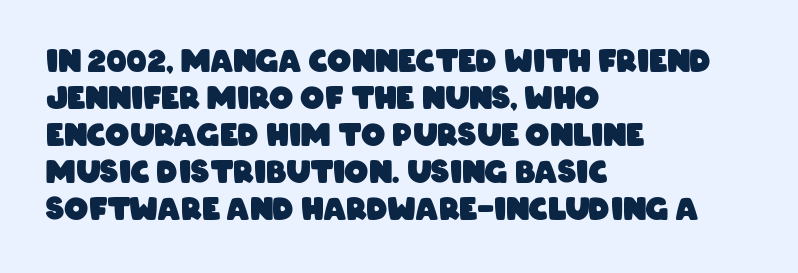
The image shows 30 px heavy, condensed sans-serif type; set left-aligned, line spacing 1.23x, normal letter spacing, not underlined; low stroke contrast and a large x-height.
